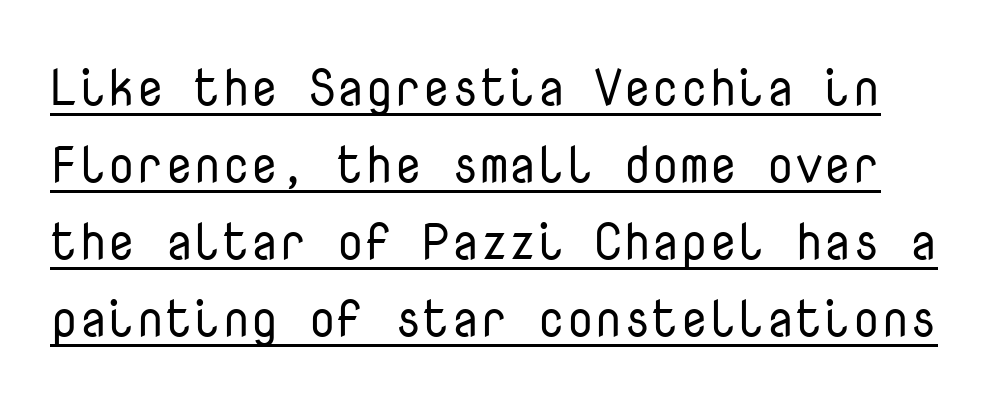
Q: Is the text bold? A: No.
Q: Is the text italic (slanted)? A: No, it is upright.
Q: Is the typeface a serif or a sans-serif typeface? A: Sans-serif.
Q: Is the text underlined? A: Yes.
Q: Is the spacing between letters normal or unusually wide? A: Normal.
Q: Is the spacing between lines tight, normal or loose? A: Normal.
Q: Width (condensed, normal, or wide)? A: Normal.
Q: Stroke contrast? A: Low.
Q: x-height? A: Medium.
Q: Monospaced? A: Yes.
